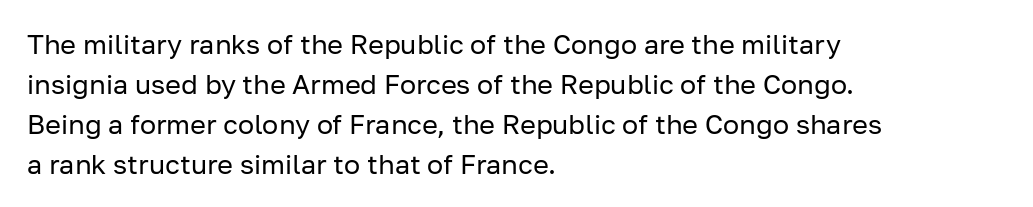
The image shows 27 px text type, upright; set left-aligned, normal line spacing (1.48x), normal letter spacing, not underlined.
